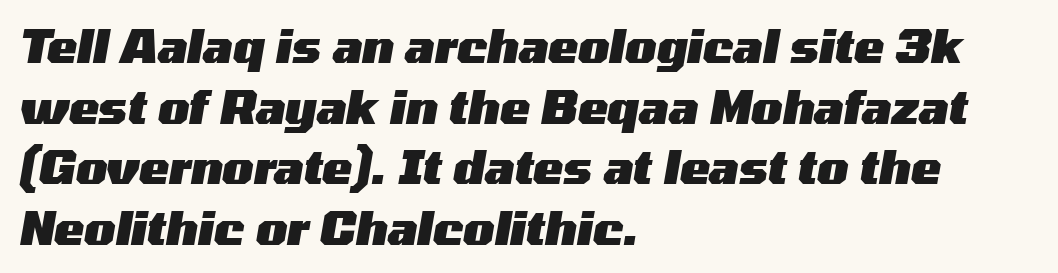
{"italic": "yes", "lean": "right", "slant_degrees": 10, "bold": "yes", "weight": "heavy", "width": "wide", "stroke_contrast": "medium", "x_height": "medium", "monospaced": "no", "underline": "no", "align": "left", "line_spacing": "normal", "line_spacing_ratio": 1.35, "letter_spacing": "normal", "letter_spacing_em": 0.0, "glyph_px": 45}
